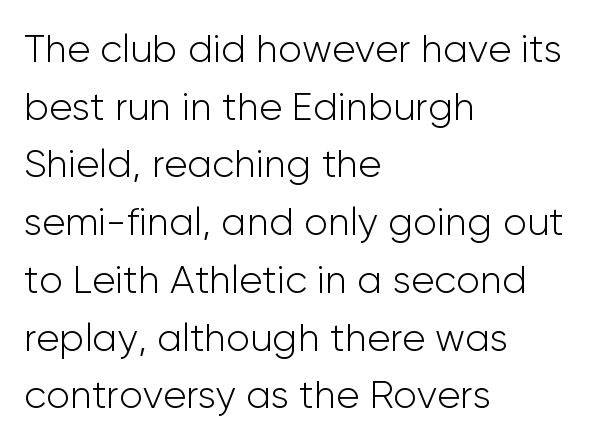
The image shows 39 px light sans-serif type, upright; set left-aligned, normal line spacing (1.48x), normal letter spacing, not underlined; low stroke contrast and a medium x-height.
